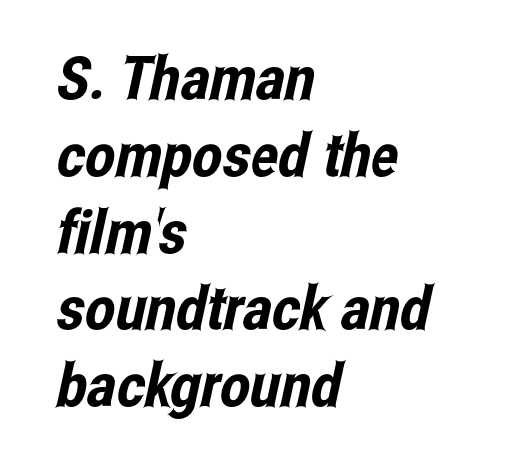
{"serif": "no", "width": "condensed", "stroke_contrast": "low", "x_height": "medium", "monospaced": "no", "underline": "no", "align": "left", "line_spacing": "normal", "line_spacing_ratio": 1.28, "letter_spacing": "normal", "letter_spacing_em": 0.0, "glyph_px": 60}
